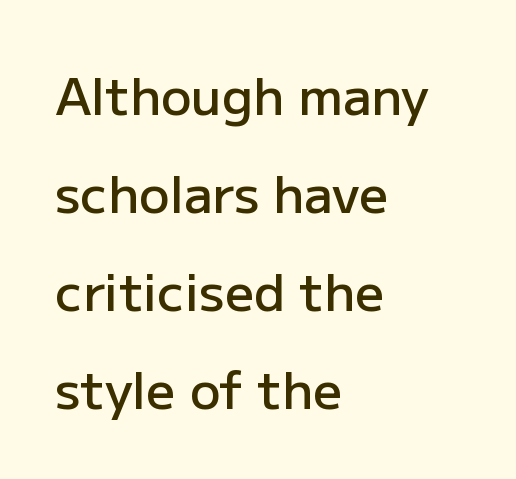
Q: Is the text bold? A: Semi-bold.
Q: Is the text italic (slanted)? A: No, it is upright.
Q: Is the typeface a serif or a sans-serif typeface? A: Sans-serif.
Q: Is the text underlined? A: No.
Q: How is the paragraph aligned? A: Left-aligned.
Q: Is the spacing between letters normal or unusually wide? A: Normal.
Q: Is the spacing between lines tight, normal or loose? A: Loose.
Q: Width (condensed, normal, or wide)? A: Normal.
Q: Stroke contrast? A: Low.
Q: x-height? A: Medium.
Q: Monospaced? A: No.
